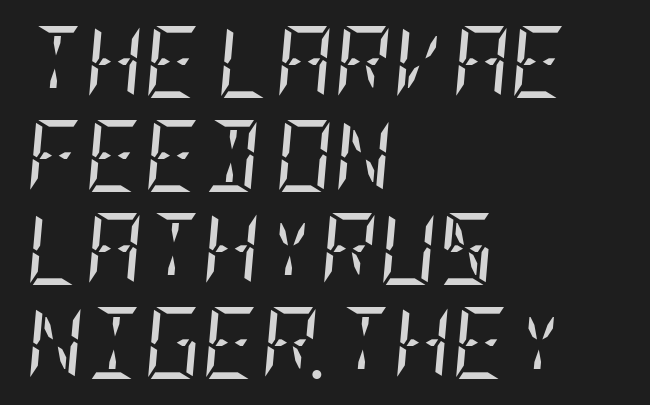
The image shows 72 px regular-weight, condensed serif type, italic (leaning right); set left-aligned, normal line spacing (1.3x), normal letter spacing, not underlined; low stroke contrast and a large x-height.
